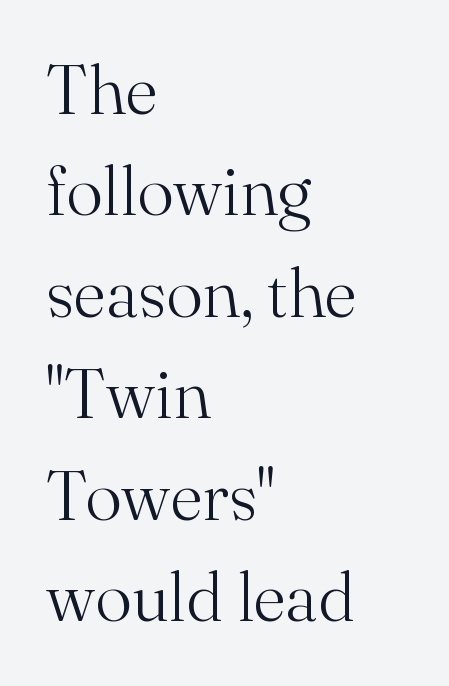
The image shows 69 px light serif type, upright; set left-aligned, normal line spacing (1.47x), normal letter spacing, not underlined; medium stroke contrast and a small x-height.
